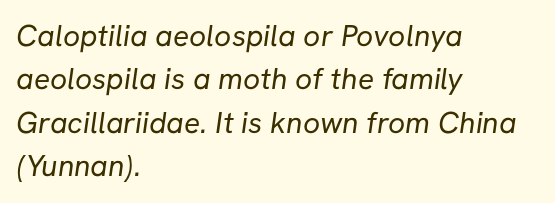
{"serif": "no", "bold": "no", "weight": "regular", "width": "normal", "stroke_contrast": "low", "x_height": "medium", "monospaced": "no", "underline": "no", "align": "left", "line_spacing": "normal", "line_spacing_ratio": 1.45, "letter_spacing": "normal", "letter_spacing_em": 0.0, "glyph_px": 30}
